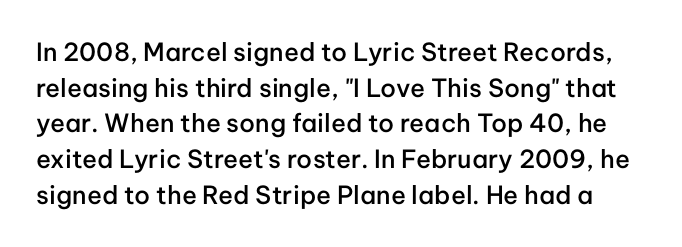
{"italic": "no", "bold": "semi", "underline": "no", "line_spacing": "normal", "line_spacing_ratio": 1.43, "letter_spacing": "normal", "letter_spacing_em": 0.0, "glyph_px": 25}
